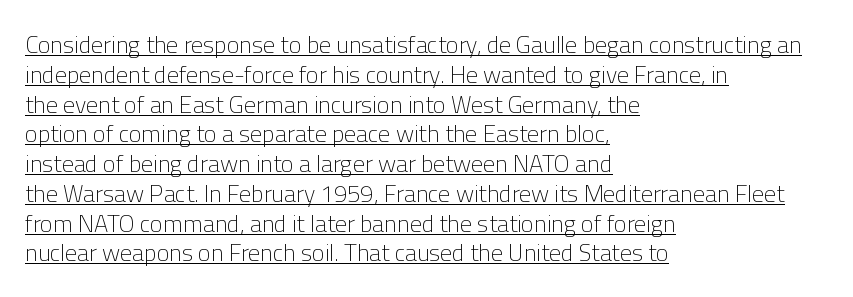
Q: Is the text bold? A: No.
Q: Is the text italic (slanted)? A: No, it is upright.
Q: Is the text underlined? A: Yes.
Q: How is the paragraph aligned? A: Left-aligned.
Q: Is the spacing between letters normal or unusually wide? A: Normal.
